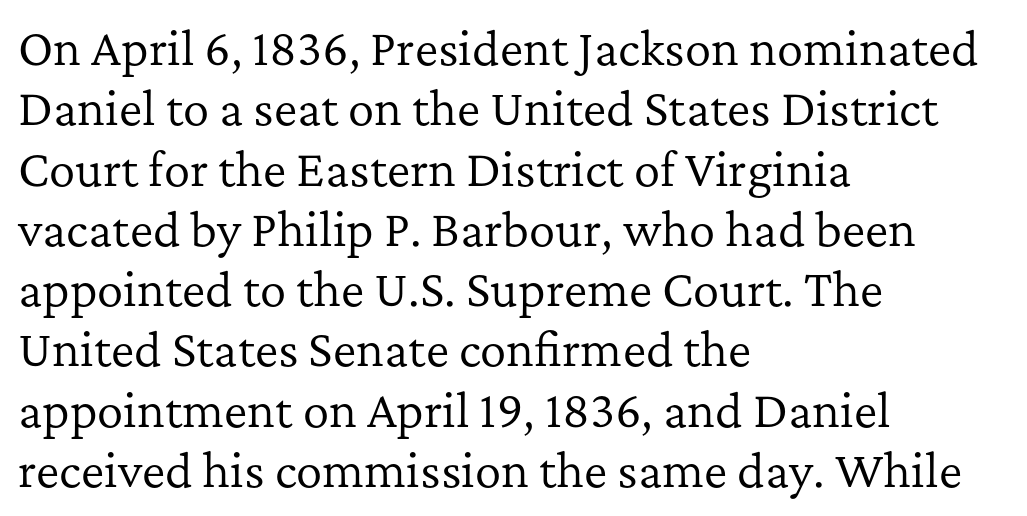
Plain, unruled lines of type. Unlike a clean sans, this face finishes its strokes with serifs. The typesetter chose a ragged-right arrangement here. The designer left line spacing at the default.
